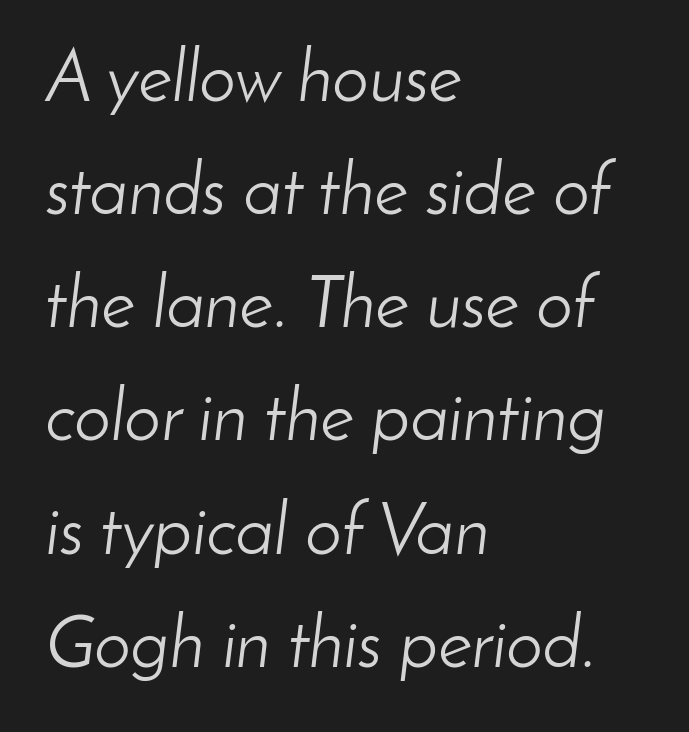
The image shows 73 px light type, italic (leaning right); set left-aligned, normal line spacing (1.55x), normal letter spacing, not underlined; low stroke contrast and a small x-height.
